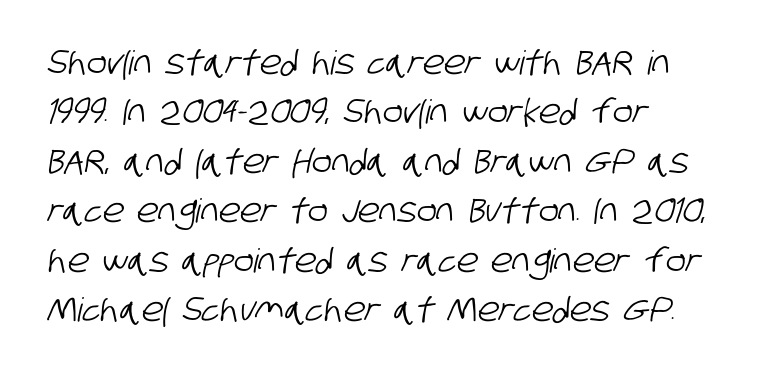
{"serif": "no", "width": "condensed", "stroke_contrast": "low", "x_height": "large", "monospaced": "no", "underline": "no", "align": "left", "line_spacing": "normal", "line_spacing_ratio": 1.5, "letter_spacing": "normal", "letter_spacing_em": 0.0, "glyph_px": 33}
